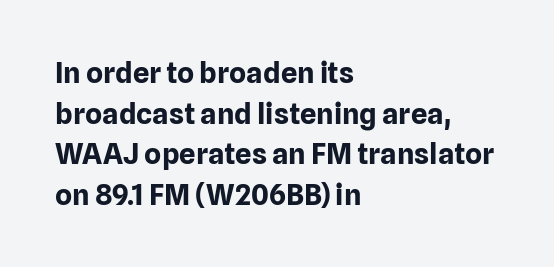
{"serif": "no", "italic": "no", "bold": "yes", "weight": "bold", "width": "normal", "stroke_contrast": "low", "x_height": "medium", "monospaced": "no", "underline": "no", "align": "left", "line_spacing": "normal", "line_spacing_ratio": 1.4, "letter_spacing": "normal", "letter_spacing_em": 0.0, "glyph_px": 29}
